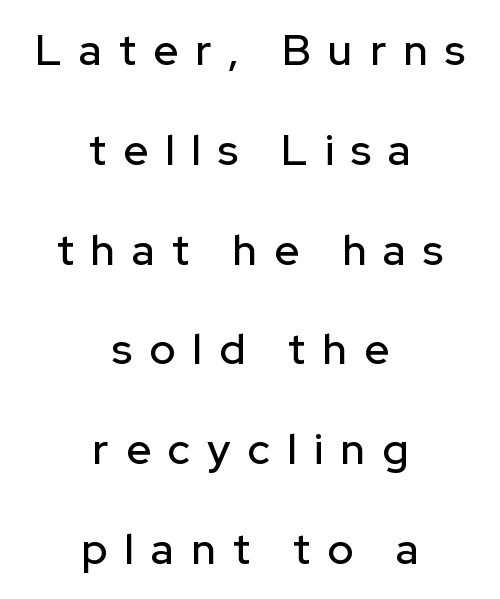
The image shows 43 px sans-serif type, upright; set centered, loose line spacing (2.32x), unusually wide letter spacing (+0.4 em), not underlined; low stroke contrast and a medium x-height.
